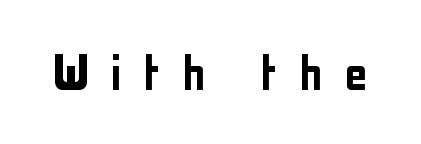
Q: Is the text italic (slanted)? A: No, it is upright.
Q: Is the typeface a serif or a sans-serif typeface? A: Sans-serif.
Q: Is the text underlined? A: No.
Q: Is the spacing between letters normal or unusually wide? A: Unusually wide.
Q: Width (condensed, normal, or wide)? A: Condensed.
Q: Stroke contrast? A: Low.
Q: x-height? A: Medium.
Q: Monospaced? A: No.
